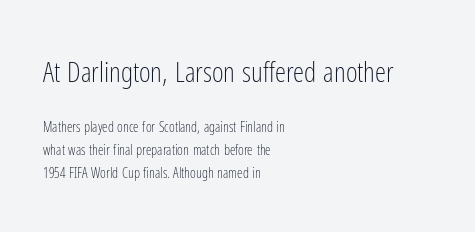
Q: Is the text bold? A: No.
Q: Is the text italic (slanted)? A: No, it is upright.
Q: Is the typeface a serif or a sans-serif typeface? A: Sans-serif.
Q: Is the text underlined? A: No.
Q: How is the paragraph aligned? A: Left-aligned.
Q: Is the spacing between letters normal or unusually wide? A: Normal.
Q: Is the spacing between lines tight, normal or loose? A: Normal.
Q: Which block of text is set in a larger size, the first (top) or the second (bottom)? A: The first (top) one.
Q: Width (condensed, normal, or wide)? A: Condensed.
Q: Stroke contrast? A: Low.
Q: x-height? A: Medium.
Q: Monospaced? A: No.
